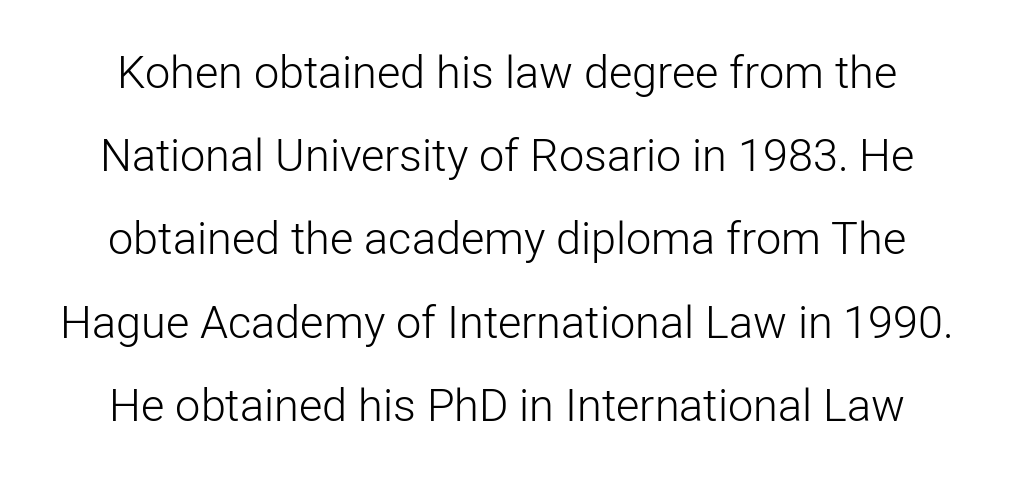
These lines were composed using upright roman letters. Only glyphs here, with clear space below each row. These lines are rendered in a variable-pitch font. Regarding serifs, this sample does without them. Does extra space separate the letters? No, they use regular spacing.
